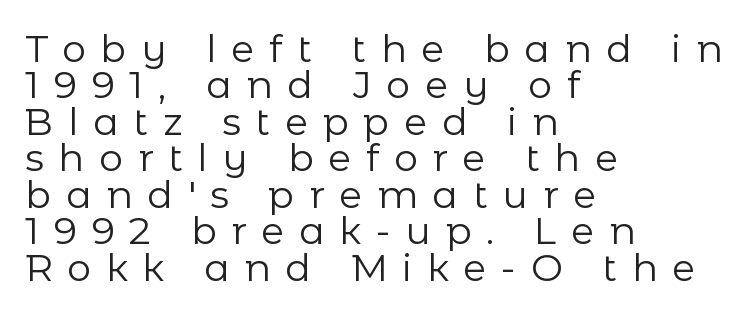
The image shows 38 px regular-weight sans-serif type, upright; set left-aligned, tight line spacing (0.96x), unusually wide letter spacing (+0.39 em), not underlined; low stroke contrast and a medium x-height.
